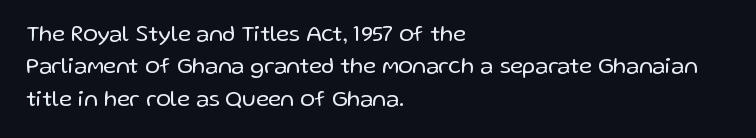
{"italic": "no", "bold": "no", "underline": "no", "align": "left", "line_spacing": "normal", "line_spacing_ratio": 1.47, "letter_spacing": "normal", "letter_spacing_em": 0.0, "glyph_px": 22}
